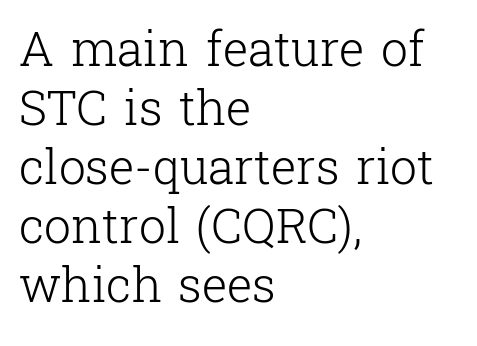
Spacing between characters is what you'd get straight out of the box. The rendering uses natural spacing where letterforms have individual widths. A typesetter would mark this as roman, not italic. The string is rendered with underlining switched off. Type style note: has serifs.
